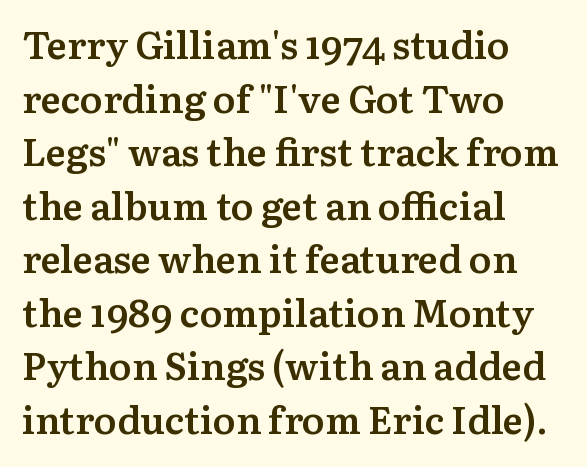
Q: Is the text bold? A: Semi-bold.
Q: Is the text italic (slanted)? A: No, it is upright.
Q: Is the typeface a serif or a sans-serif typeface? A: Serif.
Q: Is the text underlined? A: No.
Q: How is the paragraph aligned? A: Left-aligned.
Q: Is the spacing between letters normal or unusually wide? A: Normal.
Q: Is the spacing between lines tight, normal or loose? A: Normal.
Q: Width (condensed, normal, or wide)? A: Normal.
Q: Stroke contrast? A: Medium.
Q: x-height? A: Medium.
Q: Monospaced? A: No.
